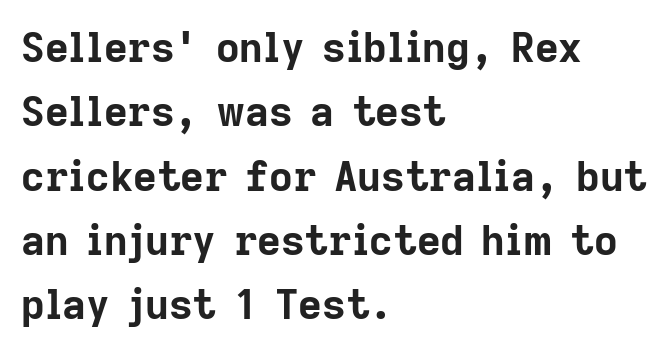
A typesetter would call this leading conventional body-copy spacing. This rendering leaves character spacing at its baseline value. Descenders hang freely into open space. The lines in this sample share a left origin and differ only in where they stop. These lines are composed in type without serifs.
